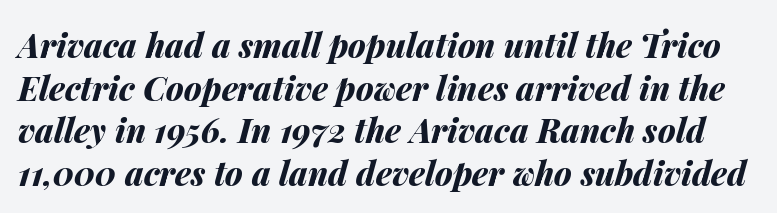
{"italic": "yes", "lean": "right", "slant_degrees": 14, "bold": "yes", "weight": "bold", "width": "normal", "stroke_contrast": "medium", "x_height": "medium", "monospaced": "no", "underline": "no", "line_spacing": "normal", "line_spacing_ratio": 1.29, "letter_spacing": "normal", "letter_spacing_em": 0.0, "glyph_px": 33}
